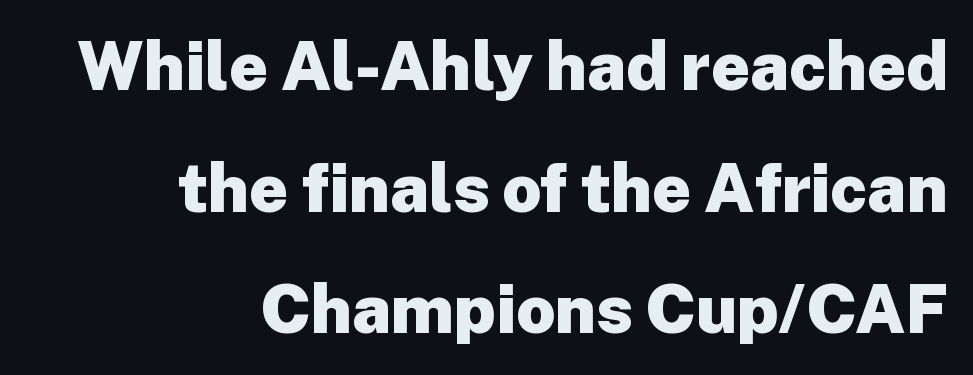
Q: Is the text bold? A: Yes.
Q: Is the text italic (slanted)? A: No, it is upright.
Q: Is the typeface a serif or a sans-serif typeface? A: Sans-serif.
Q: Is the text underlined? A: No.
Q: How is the paragraph aligned? A: Right-aligned.
Q: Is the spacing between letters normal or unusually wide? A: Normal.
Q: Width (condensed, normal, or wide)? A: Normal.
Q: Stroke contrast? A: Low.
Q: x-height? A: Medium.
Q: Monospaced? A: No.
